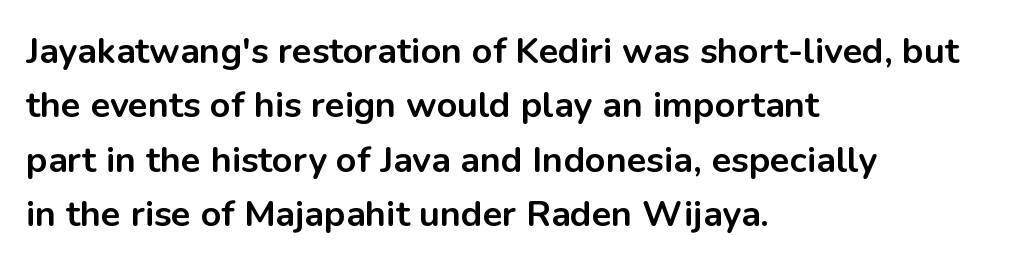
Nope, no serifs anywhere on these letters. Descenders hang freely into open space. The face used here is proportionally spaced, like ordinary book or web type. Compared with a centered layout, this one pins lines to the left instead. Vertically, the passage feels balanced, rows spaced as you'd expect.
